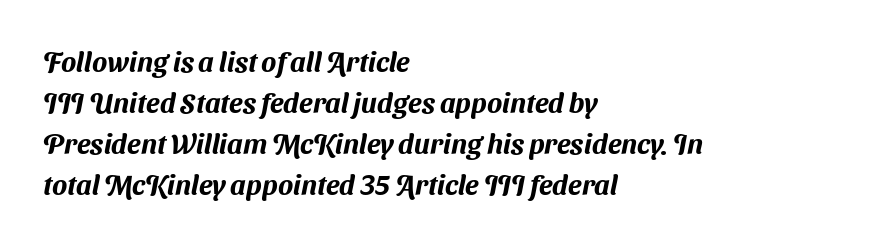
Q: Is the typeface a serif or a sans-serif typeface? A: Sans-serif.
Q: Is the text underlined? A: No.
Q: How is the paragraph aligned? A: Left-aligned.
Q: Is the spacing between letters normal or unusually wide? A: Normal.
Q: Is the spacing between lines tight, normal or loose? A: Normal.
Q: Width (condensed, normal, or wide)? A: Normal.
Q: Stroke contrast? A: Medium.
Q: x-height? A: Medium.
Q: Monospaced? A: No.
